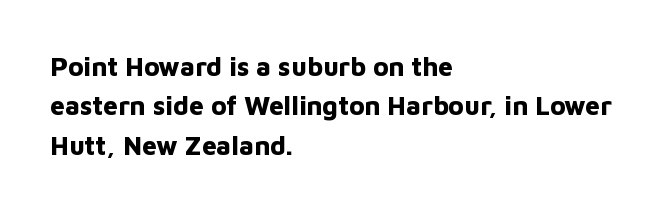
Q: Is the text bold? A: Yes.
Q: Is the text italic (slanted)? A: No, it is upright.
Q: Is the text underlined? A: No.
Q: How is the paragraph aligned? A: Left-aligned.
Q: Is the spacing between letters normal or unusually wide? A: Normal.
Q: Is the spacing between lines tight, normal or loose? A: Normal.
